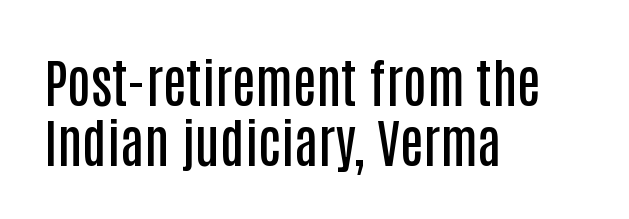
{"serif": "no", "italic": "no", "bold": "semi", "weight": "semibold", "width": "condensed", "stroke_contrast": "low", "x_height": "large", "monospaced": "no", "underline": "no", "align": "left", "line_spacing": "tight", "line_spacing_ratio": 1.14, "letter_spacing": "normal", "letter_spacing_em": 0.0, "glyph_px": 53}
